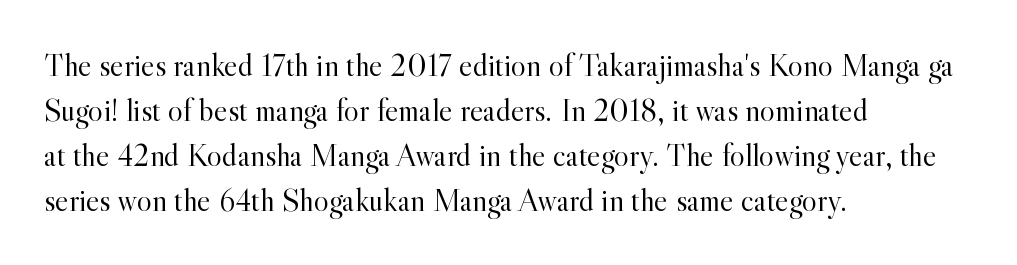
You could call the tracking neutral — neither tight nor loose. Is the stroke heavy? The answer is a plain regular-or-lighter. Baseline-to-baseline distance is the conventional proportion of letter height. Each letter's strokes conclude with small projecting serifs. Alignment: flush left. Plain, unruled lines of type.
